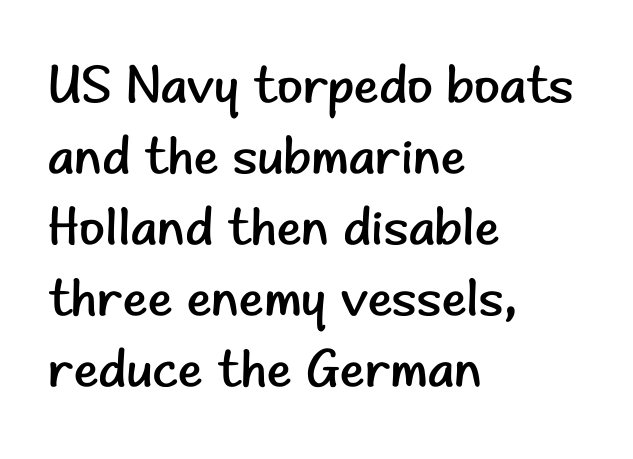
The image shows 53 px regular-weight sans-serif type, upright; set left-aligned, normal line spacing (1.34x), normal letter spacing, not underlined; low stroke contrast and a small x-height.
